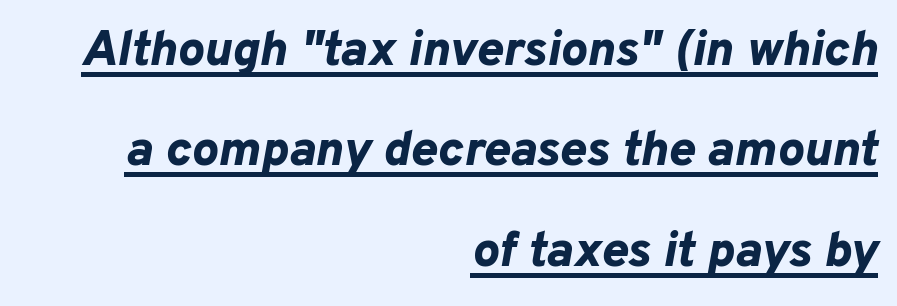
{"italic": "yes", "lean": "right", "slant_degrees": 10, "bold": "yes", "weight": "bold", "width": "normal", "stroke_contrast": "low", "x_height": "medium", "monospaced": "no", "underline": "yes", "align": "right", "line_spacing": "loose", "line_spacing_ratio": 2.01, "letter_spacing": "normal", "letter_spacing_em": 0.0, "glyph_px": 50}
